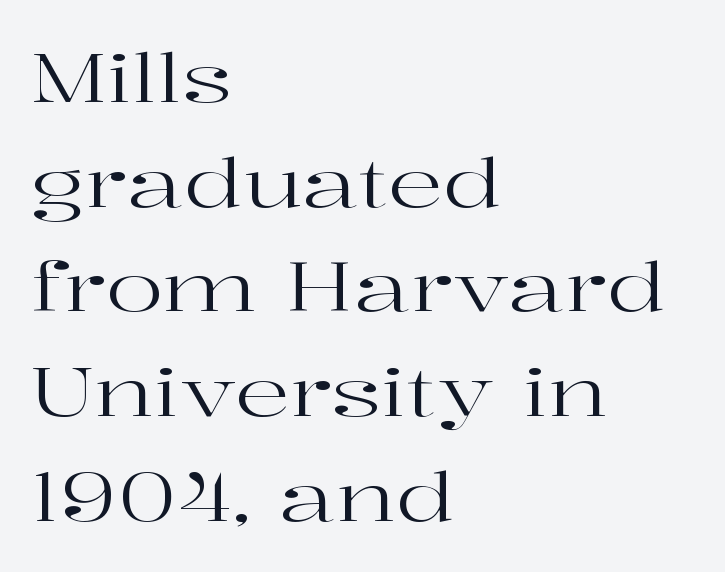
Q: Is the text bold? A: No.
Q: Is the text italic (slanted)? A: No, it is upright.
Q: Is the typeface a serif or a sans-serif typeface? A: Serif.
Q: Is the text underlined? A: No.
Q: How is the paragraph aligned? A: Left-aligned.
Q: Is the spacing between letters normal or unusually wide? A: Normal.
Q: Is the spacing between lines tight, normal or loose? A: Normal.
Q: Width (condensed, normal, or wide)? A: Wide.
Q: Stroke contrast? A: High.
Q: x-height? A: Medium.
Q: Monospaced? A: No.
